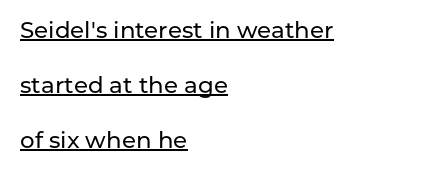
{"italic": "no", "underline": "yes", "align": "left", "line_spacing": "loose", "line_spacing_ratio": 2.39, "letter_spacing": "normal", "letter_spacing_em": 0.0, "glyph_px": 23}
